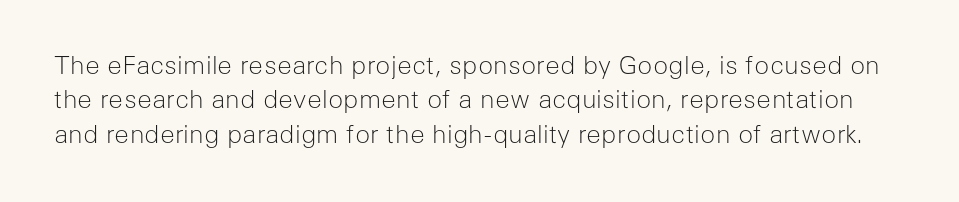
Posture: vertical. Students, note that the glyphs here touch the page at normal intervals. The line-height multiplier appears to be the usual default. Type without underlining.
